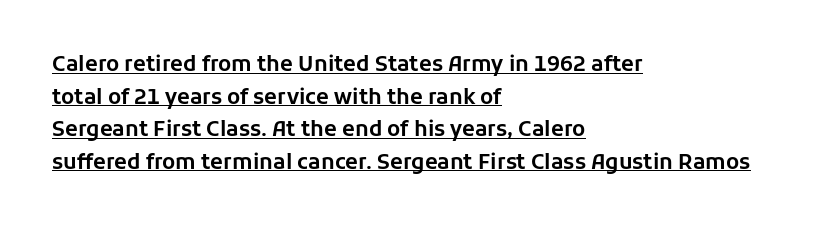
{"italic": "no", "underline": "yes", "align": "left", "line_spacing": "normal", "line_spacing_ratio": 1.55, "letter_spacing": "normal", "letter_spacing_em": 0.0, "glyph_px": 21}
